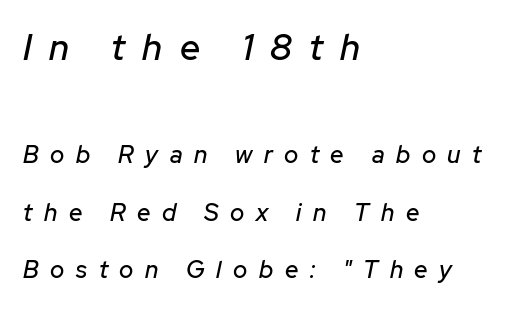
{"italic": "yes", "lean": "right", "slant_degrees": 12, "width": "normal", "stroke_contrast": "low", "x_height": "medium", "monospaced": "no", "underline": "no", "align": "left", "line_spacing": "loose", "line_spacing_ratio": 2.4, "letter_spacing": "wide", "letter_spacing_em": 0.48, "larger_block": "first", "size_ratio": 1.5, "glyph_px": 36}
